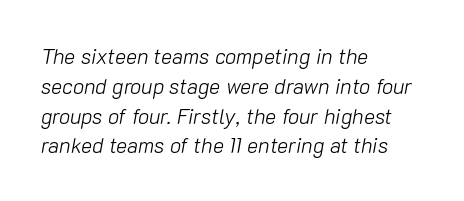
The image shows 21 px text type, italic (leaning right); set left-aligned, normal line spacing (1.42x), normal letter spacing, not underlined.
